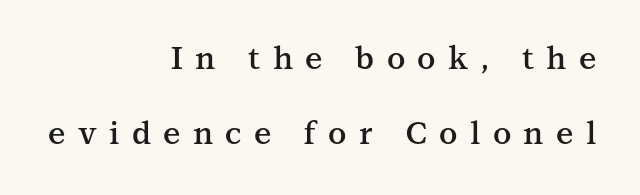
Q: Is the text bold? A: Semi-bold.
Q: Is the text italic (slanted)? A: No, it is upright.
Q: Is the typeface a serif or a sans-serif typeface? A: Serif.
Q: Is the text underlined? A: No.
Q: How is the paragraph aligned? A: Right-aligned.
Q: Is the spacing between letters normal or unusually wide? A: Unusually wide.
Q: Is the spacing between lines tight, normal or loose? A: Loose.
Q: Width (condensed, normal, or wide)? A: Normal.
Q: Stroke contrast? A: Medium.
Q: x-height? A: Medium.
Q: Monospaced? A: No.
